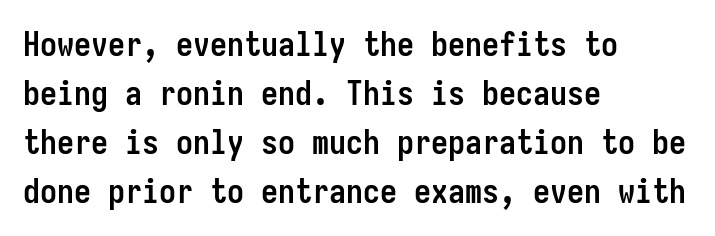
These lines sit exactly where default settings would place them. The area under the type is left untouched. A student would call this left alignment; a typographer would say flush left, rag right. Designer's note — italics off, roman on. Plenty of ink on the page — the face is bold. This rendering leaves character spacing at its baseline value.
